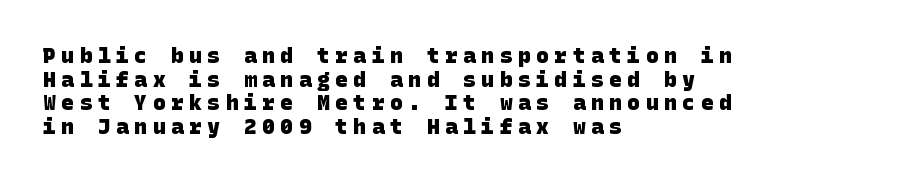
Q: Is the text bold? A: Yes.
Q: Is the text underlined? A: No.
Q: How is the paragraph aligned? A: Left-aligned.
Q: Is the spacing between letters normal or unusually wide? A: Unusually wide.
Q: Is the spacing between lines tight, normal or loose? A: Tight.
